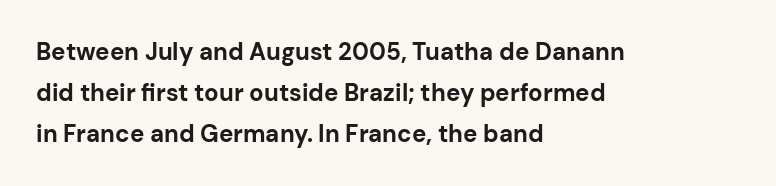
Set as a true bold cut, around the 700 mark. Does the lettering tilt? It doesn't — this is upright. Is there much room between lines? A standard amount, neither cramped nor airy. Default kerning and tracking; the words read as compact shapes. The space beneath each line is pristine and unruled. The text block is weighted toward the left margin, trailing off unevenly rightward.
